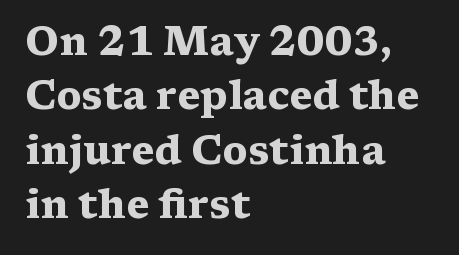
Q: Is the text bold? A: Yes.
Q: Is the text italic (slanted)? A: No, it is upright.
Q: Is the typeface a serif or a sans-serif typeface? A: Serif.
Q: Is the text underlined? A: No.
Q: How is the paragraph aligned? A: Left-aligned.
Q: Is the spacing between letters normal or unusually wide? A: Normal.
Q: Is the spacing between lines tight, normal or loose? A: Normal.
Q: Width (condensed, normal, or wide)? A: Wide.
Q: Stroke contrast? A: Medium.
Q: x-height? A: Medium.
Q: Monospaced? A: No.
